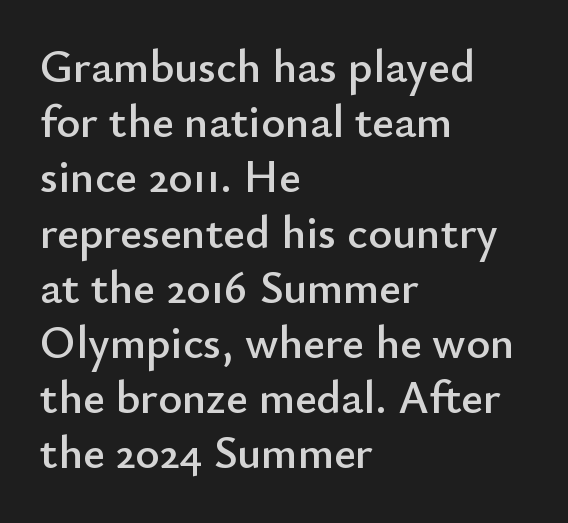
{"serif": "no", "italic": "no", "width": "normal", "stroke_contrast": "low", "x_height": "small", "monospaced": "no", "underline": "no", "align": "left", "line_spacing_ratio": 1.2, "letter_spacing": "normal", "letter_spacing_em": 0.0, "glyph_px": 46}
